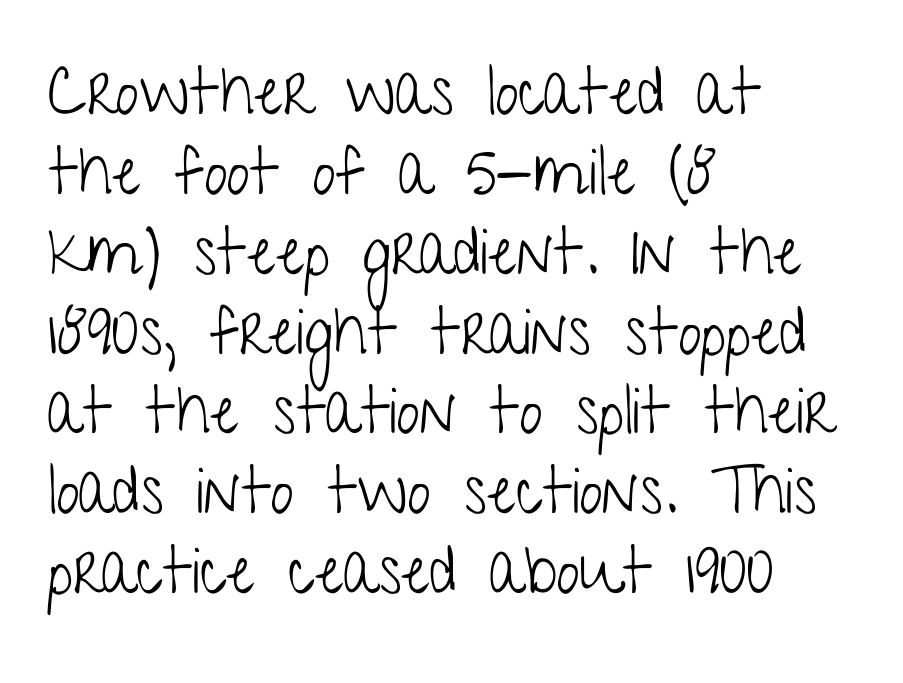
The image shows 66 px light, condensed sans-serif type, upright; set left-aligned, line spacing 1.21x, normal letter spacing, not underlined; low stroke contrast and a medium x-height.
